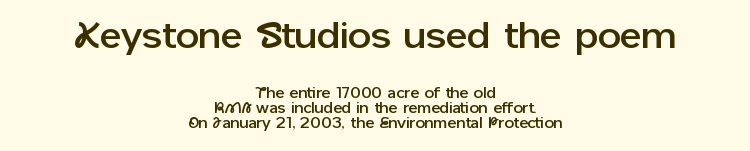
Q: Is the text italic (slanted)? A: No, it is upright.
Q: Is the typeface a serif or a sans-serif typeface? A: Sans-serif.
Q: Is the text underlined? A: No.
Q: How is the paragraph aligned? A: Centered.
Q: Is the spacing between letters normal or unusually wide? A: Normal.
Q: Is the spacing between lines tight, normal or loose? A: Tight.
Q: Which block of text is set in a larger size, the first (top) or the second (bottom)? A: The first (top) one.
Q: Width (condensed, normal, or wide)? A: Normal.
Q: Stroke contrast? A: Low.
Q: x-height? A: Medium.
Q: Monospaced? A: No.
